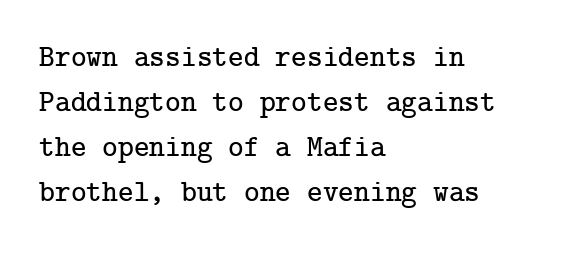
The image shows 30 px serif type, upright; set left-aligned, normal line spacing (1.5x), normal letter spacing, not underlined; low stroke contrast and a medium x-height.
